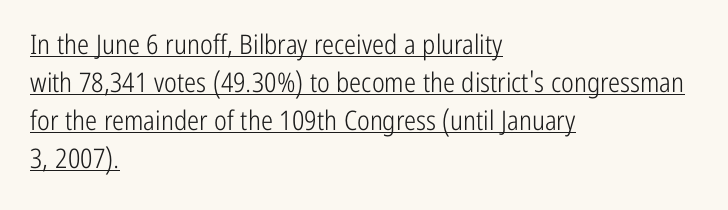
The image shows 27 px text type, upright; set left-aligned, normal line spacing (1.41x), normal letter spacing, underlined.
